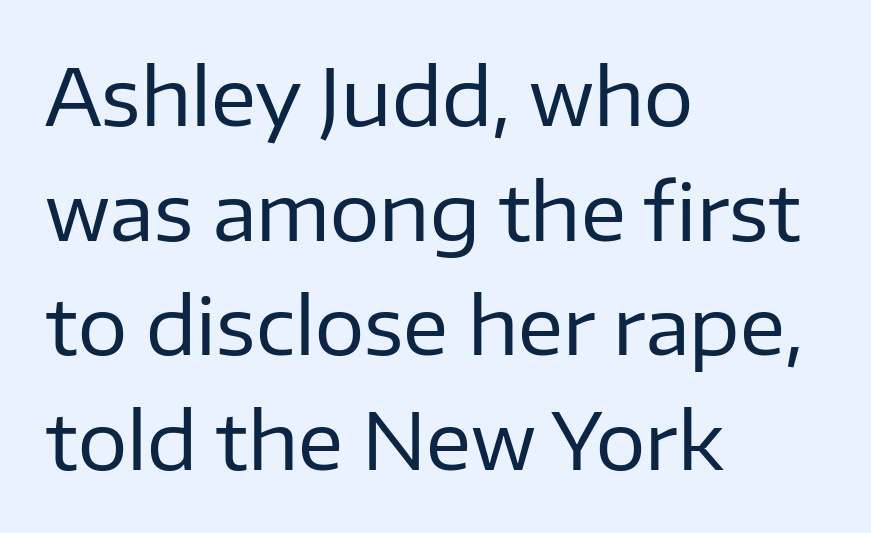
Q: Is the text bold? A: No.
Q: Is the text italic (slanted)? A: No, it is upright.
Q: Is the typeface a serif or a sans-serif typeface? A: Sans-serif.
Q: Is the text underlined? A: No.
Q: How is the paragraph aligned? A: Left-aligned.
Q: Is the spacing between letters normal or unusually wide? A: Normal.
Q: Is the spacing between lines tight, normal or loose? A: Normal.
Q: Width (condensed, normal, or wide)? A: Normal.
Q: Stroke contrast? A: Low.
Q: x-height? A: Medium.
Q: Monospaced? A: No.
